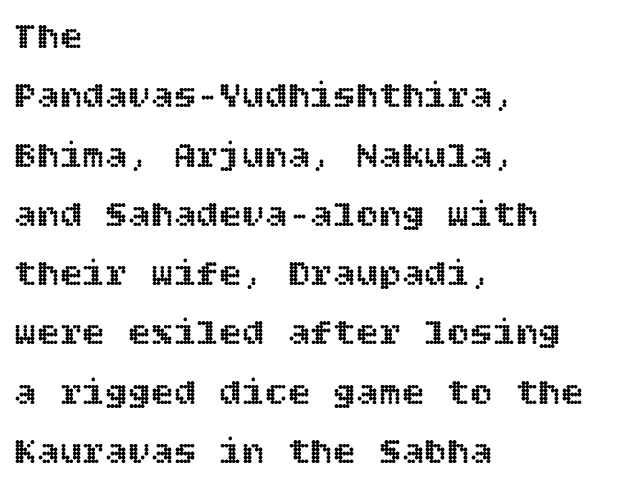
Q: Is the text italic (slanted)? A: No, it is upright.
Q: Is the text underlined? A: No.
Q: How is the paragraph aligned? A: Left-aligned.
Q: Is the spacing between letters normal or unusually wide? A: Normal.
Q: Is the spacing between lines tight, normal or loose? A: Normal.
Q: Width (condensed, normal, or wide)? A: Normal.
Q: x-height? A: Large.
